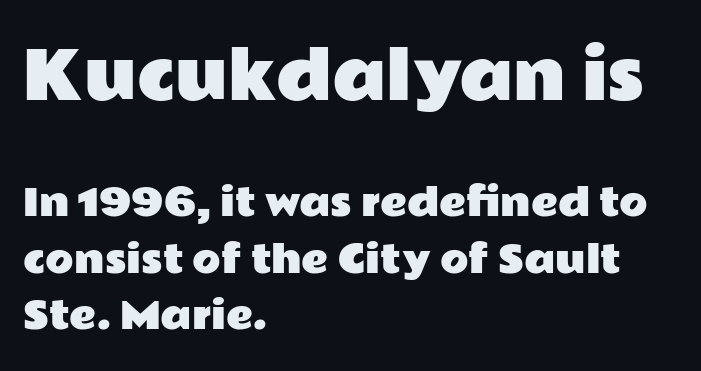
If you squint, the top block still reads clearly — it's the larger of the two. The horizontal fit of the characters is conventional and even. The face used here is proportionally spaced, like ordinary book or web type. The typography opts for an upright posture over an oblique one. Only glyphs here, with clear space below each row.
